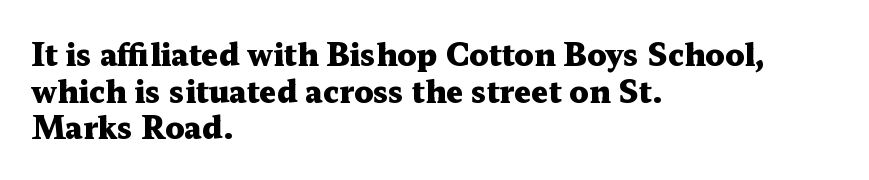
Q: Is the text bold? A: Yes.
Q: Is the text italic (slanted)? A: No, it is upright.
Q: Is the typeface a serif or a sans-serif typeface? A: Serif.
Q: Is the text underlined? A: No.
Q: How is the paragraph aligned? A: Left-aligned.
Q: Is the spacing between letters normal or unusually wide? A: Normal.
Q: Width (condensed, normal, or wide)? A: Wide.
Q: Stroke contrast? A: Medium.
Q: x-height? A: Medium.
Q: Monospaced? A: No.
